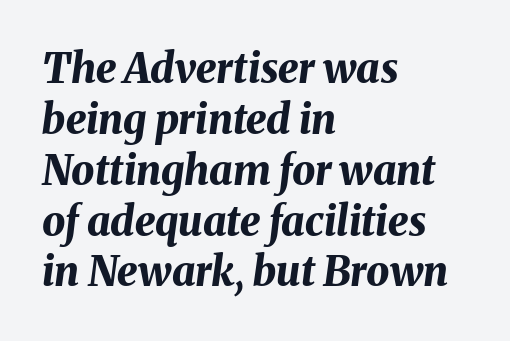
Think of a printed novel: that variable character pitch is what you see here. Type without underlining. These lines keep a tight, regular rhythm from letter to letter. You'd pick this weight for a headline — it's a proper bold. The setting favours the left margin, as ordinary paragraphs usually do.
